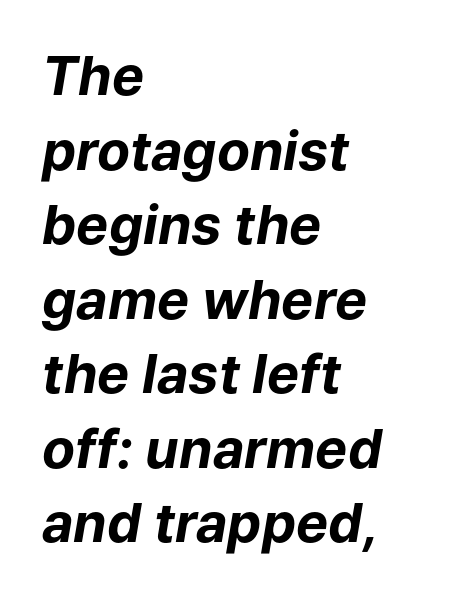
Q: Is the text bold? A: Yes.
Q: Is the text italic (slanted)? A: Yes, it leans right by about 9 degrees.
Q: Is the text underlined? A: No.
Q: How is the paragraph aligned? A: Left-aligned.
Q: Is the spacing between letters normal or unusually wide? A: Normal.
Q: Is the spacing between lines tight, normal or loose? A: Normal.
Q: Width (condensed, normal, or wide)? A: Normal.
Q: Stroke contrast? A: Low.
Q: x-height? A: Medium.
Q: Monospaced? A: No.
